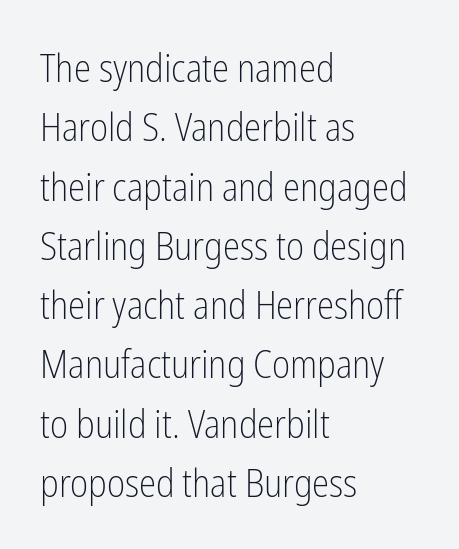
These lines are rendered in a variable-pitch font. Layout note: lines flush left. Successive baselines arrive at the customary interval. Spacing between characters is what you'd get straight out of the box. Ordinary non-slanted type is in use. Only glyphs here, with clear space below each row.
